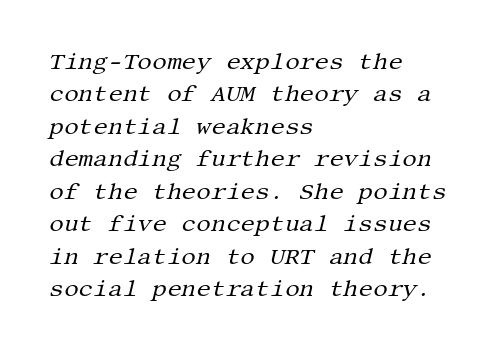
{"italic": "yes", "lean": "right", "slant_degrees": 13, "bold": "no", "underline": "no", "align": "left", "line_spacing": "normal", "line_spacing_ratio": 1.41, "letter_spacing": "normal", "letter_spacing_em": 0.0, "glyph_px": 23}
